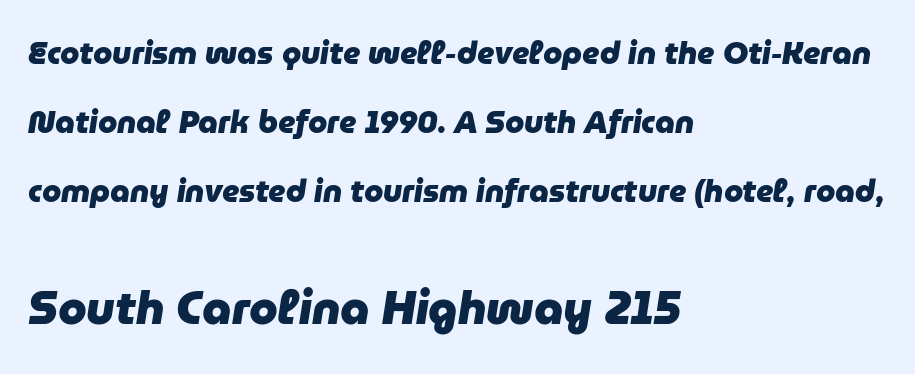
Q: Is the text bold? A: Yes.
Q: Is the text italic (slanted)? A: Yes, it leans right by about 9 degrees.
Q: Is the text underlined? A: No.
Q: How is the paragraph aligned? A: Left-aligned.
Q: Is the spacing between letters normal or unusually wide? A: Normal.
Q: Is the spacing between lines tight, normal or loose? A: Loose.
Q: Which block of text is set in a larger size, the first (top) or the second (bottom)? A: The second (bottom) one.
Q: Width (condensed, normal, or wide)? A: Normal.
Q: Stroke contrast? A: Low.
Q: x-height? A: Medium.
Q: Monospaced? A: No.
